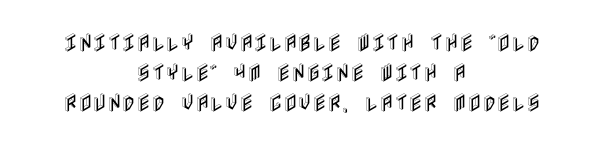
Q: Is the text italic (slanted)? A: No, it is upright.
Q: Is the text underlined? A: No.
Q: How is the paragraph aligned? A: Centered.
Q: Is the spacing between letters normal or unusually wide? A: Normal.
Q: Is the spacing between lines tight, normal or loose? A: Normal.
